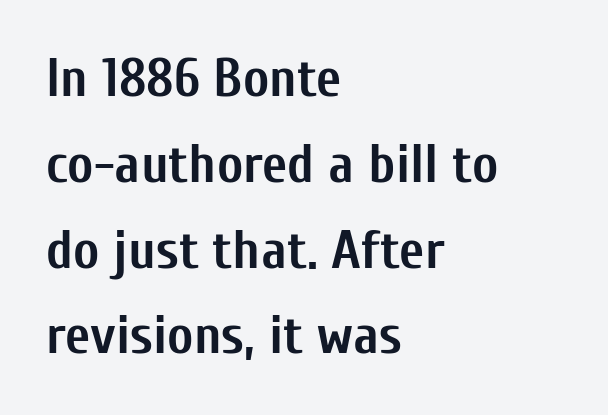
Q: Is the text bold? A: Yes.
Q: Is the text italic (slanted)? A: No, it is upright.
Q: Is the typeface a serif or a sans-serif typeface? A: Sans-serif.
Q: Is the text underlined? A: No.
Q: How is the paragraph aligned? A: Left-aligned.
Q: Is the spacing between letters normal or unusually wide? A: Normal.
Q: Is the spacing between lines tight, normal or loose? A: Normal.
Q: Width (condensed, normal, or wide)? A: Condensed.
Q: Stroke contrast? A: Low.
Q: x-height? A: Medium.
Q: Monospaced? A: No.
